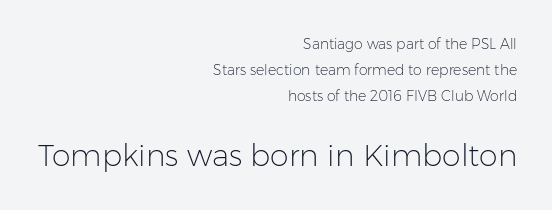
{"serif": "no", "italic": "no", "bold": "no", "weight": "light", "width": "normal", "stroke_contrast": "low", "x_height": "medium", "monospaced": "no", "underline": "no", "align": "right", "line_spacing_ratio": 1.84, "letter_spacing": "normal", "letter_spacing_em": 0.0, "larger_block": "second", "size_ratio": 2.14, "glyph_px": 30}
